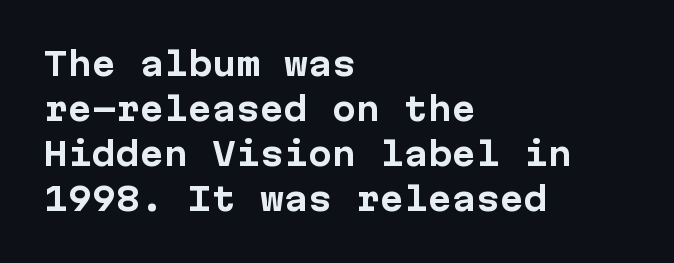
The image shows 32 px bold sans-serif type, upright, monospaced; set left-aligned, normal line spacing (1.41x), normal letter spacing, not underlined; low stroke contrast and a medium x-height.
